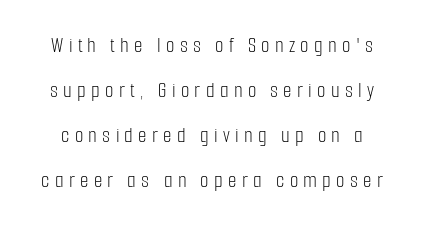
Q: Is the text bold? A: No.
Q: Is the text italic (slanted)? A: No, it is upright.
Q: Is the text underlined? A: No.
Q: Is the spacing between letters normal or unusually wide? A: Unusually wide.
Q: Is the spacing between lines tight, normal or loose? A: Loose.
